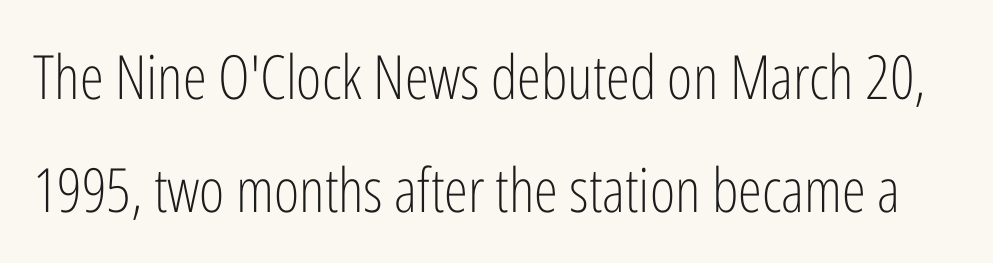
{"serif": "no", "italic": "no", "bold": "no", "weight": "light", "width": "condensed", "stroke_contrast": "low", "x_height": "medium", "monospaced": "no", "underline": "no", "line_spacing_ratio": 1.85, "letter_spacing": "normal", "letter_spacing_em": 0.0, "glyph_px": 61}
